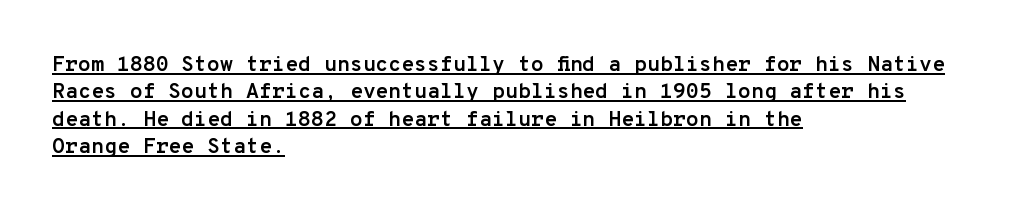
The image shows 21 px bold type, upright; set left-aligned, normal line spacing (1.3x), normal letter spacing, underlined.
